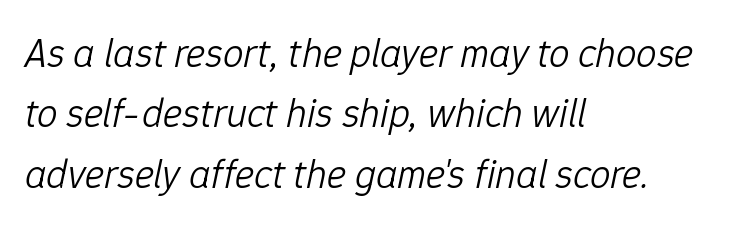
Q: Is the text bold? A: No.
Q: Is the text italic (slanted)? A: Yes, it leans right by about 12 degrees.
Q: Is the text underlined? A: No.
Q: How is the paragraph aligned? A: Left-aligned.
Q: Is the spacing between letters normal or unusually wide? A: Normal.
Q: Is the spacing between lines tight, normal or loose? A: Normal.
Q: Width (condensed, normal, or wide)? A: Normal.
Q: Stroke contrast? A: Low.
Q: x-height? A: Medium.
Q: Monospaced? A: No.
